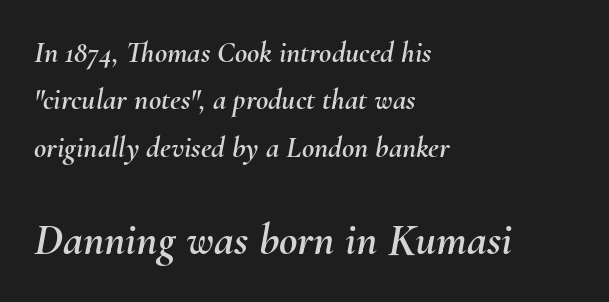
Lines of text with bare space underneath. The rendering uses a moderate line-height, typical for paragraphs. The later block is typeset at a bigger size than the earlier block. The paragraph shown leans on its left margin. Is this a fixed-width face? No — the glyphs have proportional, varying widths.
